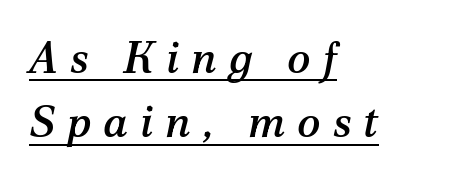
Compared with undecorated copy, this sample adds a rule below the words. Alignment: flush left. Each letter keeps its own natural width here, so spacing adapts to shape. Would a proofreader flag this as italicized? Yes.
